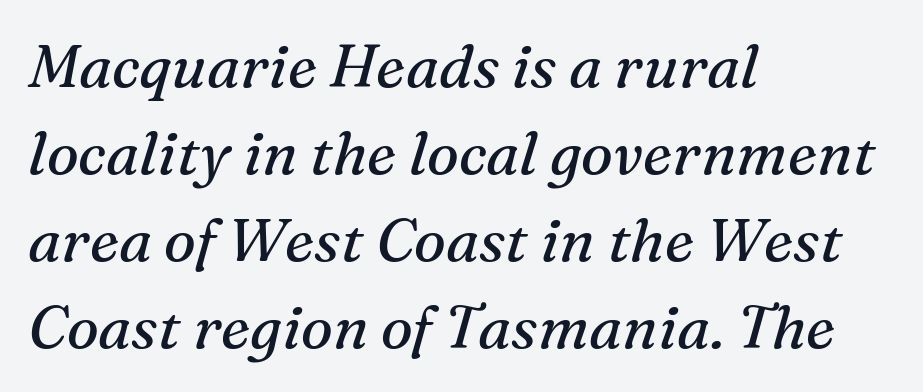
The image shows 60 px regular-weight serif type, italic (leaning right); set left-aligned, normal line spacing (1.45x), normal letter spacing, not underlined; medium stroke contrast and a medium x-height.
